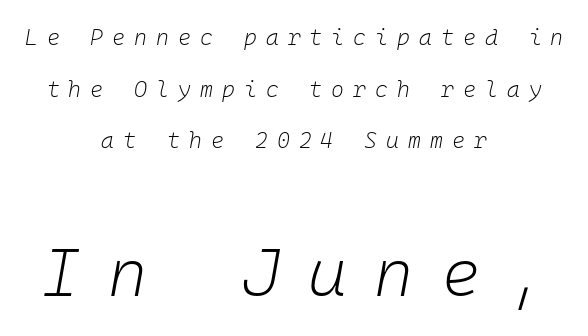
Quick note: italic. Underlining? Definitely not there. A typesetter would call this monospace, since all characters share one set width. The passage is arranged like a title page — every line centered. The letters are spread apart with noticeably loose tracking.
